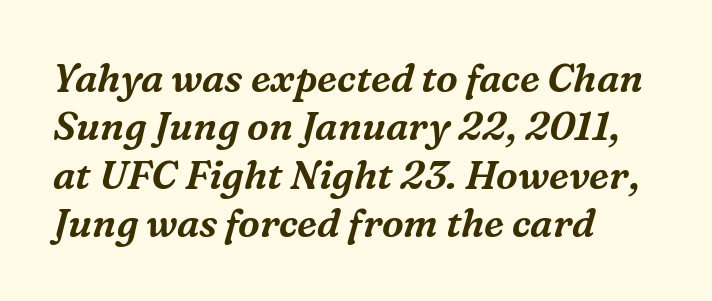
Q: Is the text italic (slanted)? A: Yes, it leans right by about 16 degrees.
Q: Is the typeface a serif or a sans-serif typeface? A: Serif.
Q: Is the text underlined? A: No.
Q: How is the paragraph aligned? A: Left-aligned.
Q: Is the spacing between letters normal or unusually wide? A: Normal.
Q: Width (condensed, normal, or wide)? A: Normal.
Q: Stroke contrast? A: Medium.
Q: x-height? A: Medium.
Q: Monospaced? A: No.
